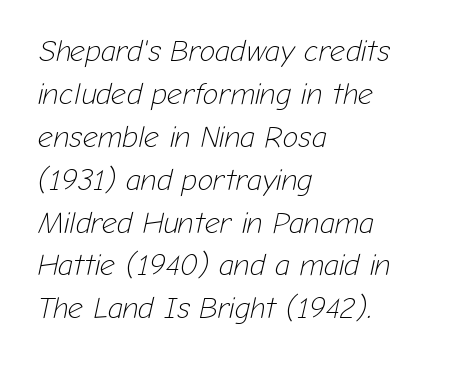
{"italic": "yes", "lean": "right", "slant_degrees": 12, "bold": "no", "weight": "light", "width": "normal", "stroke_contrast": "low", "x_height": "medium", "monospaced": "no", "underline": "no", "align": "left", "line_spacing": "normal", "line_spacing_ratio": 1.43, "letter_spacing": "normal", "letter_spacing_em": 0.0, "glyph_px": 30}
